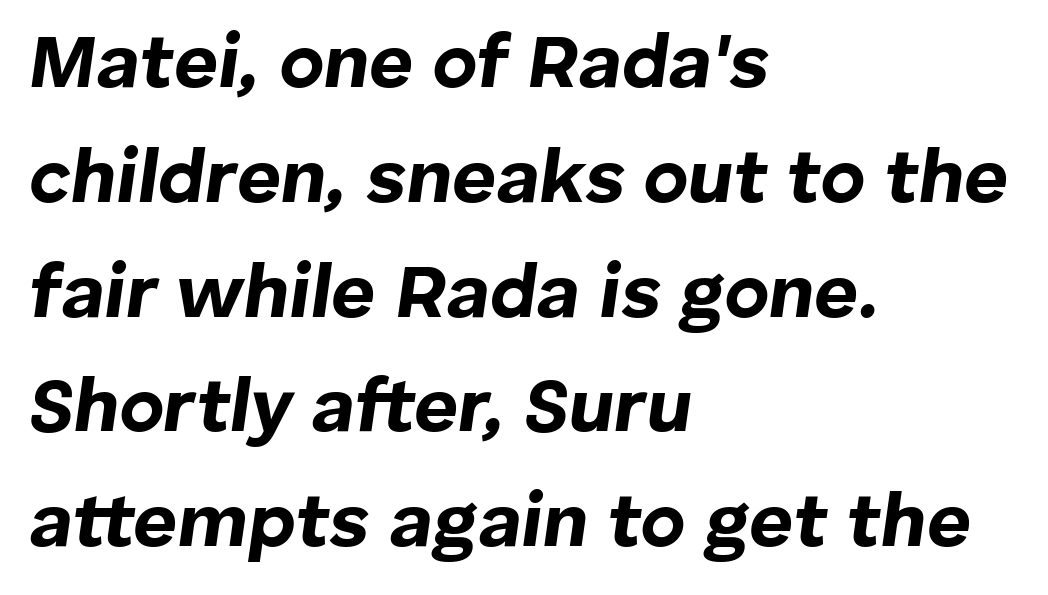
Q: Is the text bold? A: Yes.
Q: Is the text italic (slanted)? A: Yes, it leans right by about 8 degrees.
Q: Is the text underlined? A: No.
Q: How is the paragraph aligned? A: Left-aligned.
Q: Is the spacing between letters normal or unusually wide? A: Normal.
Q: Is the spacing between lines tight, normal or loose? A: Normal.
Q: Width (condensed, normal, or wide)? A: Normal.
Q: Stroke contrast? A: Low.
Q: x-height? A: Medium.
Q: Monospaced? A: No.
